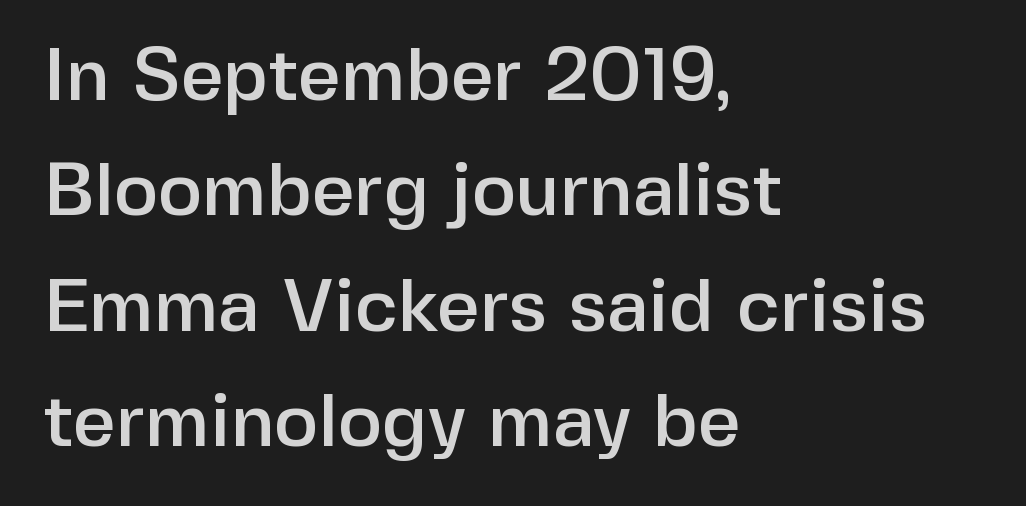
The vertical gap from one line to the next is medium. Letterform terminals end flat and unadorned throughout the passage. Tall strokes in this sample are plumb rather than angled. You could call the tracking neutral — neither tight nor loose.
